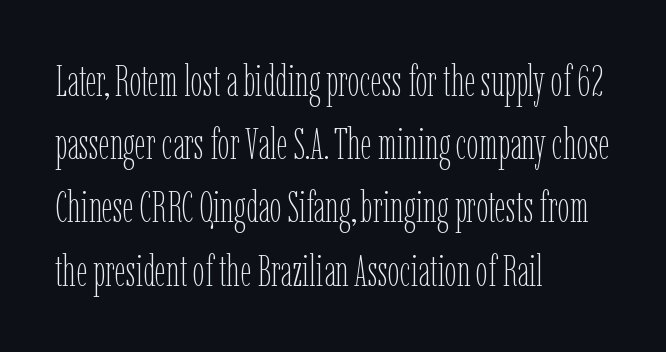
Q: Is the text bold? A: No.
Q: Is the text italic (slanted)? A: No, it is upright.
Q: Is the text underlined? A: No.
Q: How is the paragraph aligned? A: Left-aligned.
Q: Is the spacing between letters normal or unusually wide? A: Normal.
Q: Is the spacing between lines tight, normal or loose? A: Normal.
Q: Width (condensed, normal, or wide)? A: Condensed.
Q: Stroke contrast? A: Low.
Q: x-height? A: Medium.
Q: Monospaced? A: No.
